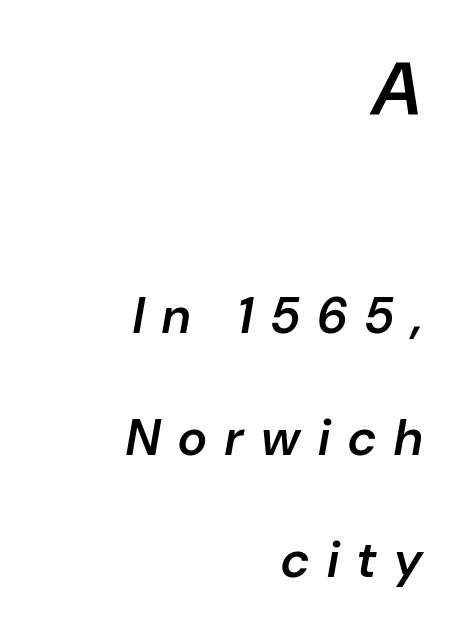
The image shows 75 px semibold type, italic (leaning right); set right-aligned, loose line spacing (2.44x), unusually wide letter spacing (+0.36 em), not underlined; the first (top) block is 1.5x larger; low stroke contrast and a medium x-height.
